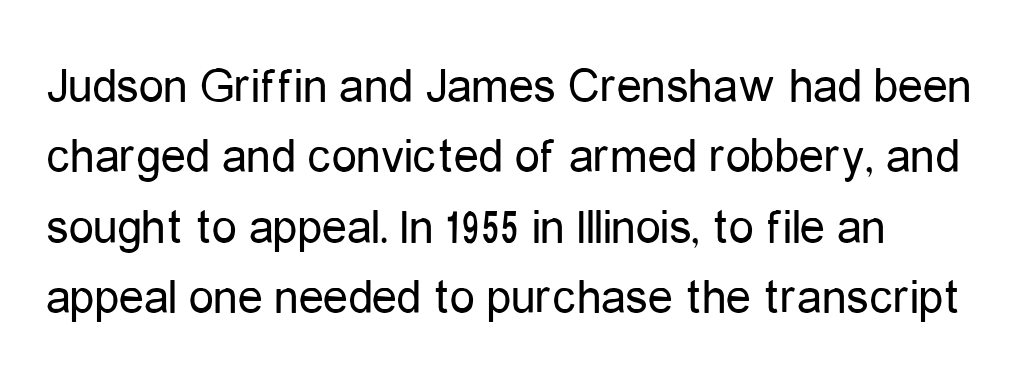
Glance below the letters and you will spot only blank space. Spacing verdict: proportional, widths tailored to each character. Inter-character spacing is left at the font's built-in metrics. On a weight scale, this lands at 450 or below.
